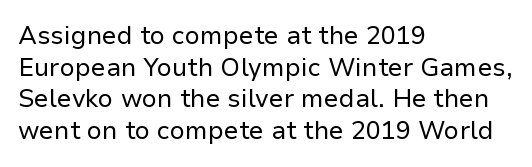
The image shows 25 px text type, upright; set left-aligned, normal line spacing (1.27x), normal letter spacing, not underlined.
